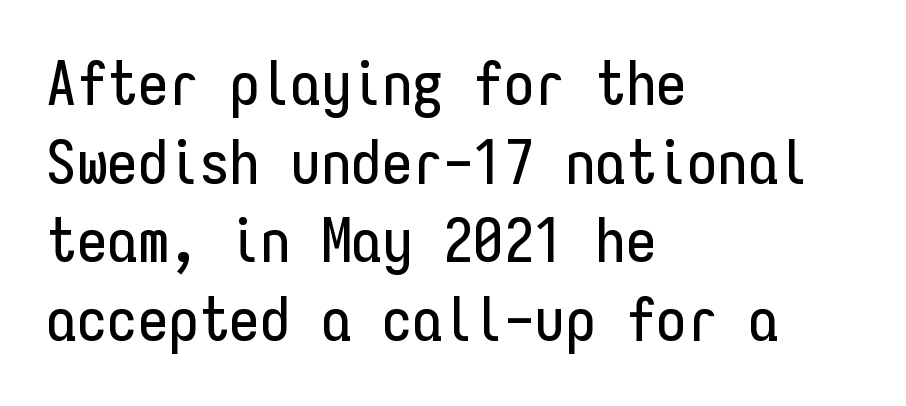
{"serif": "no", "italic": "no", "width": "condensed", "stroke_contrast": "low", "x_height": "medium", "monospaced": "yes", "underline": "no", "align": "left", "line_spacing": "normal", "line_spacing_ratio": 1.29, "letter_spacing": "normal", "letter_spacing_em": 0.0, "glyph_px": 61}
